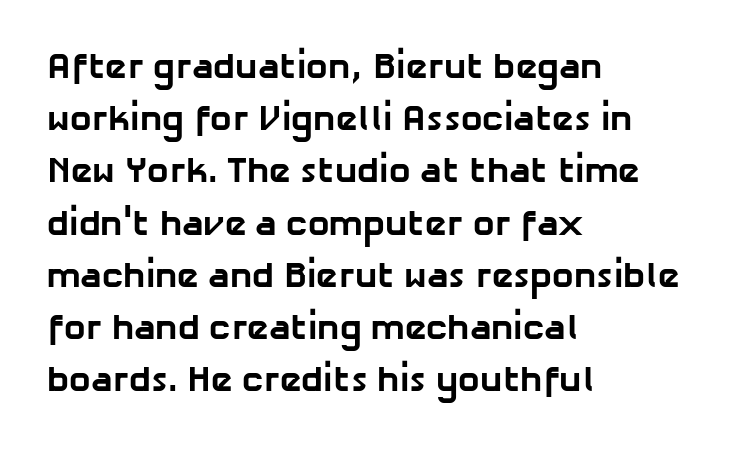
Q: Is the text bold? A: Yes.
Q: Is the typeface a serif or a sans-serif typeface? A: Sans-serif.
Q: Is the text underlined? A: No.
Q: How is the paragraph aligned? A: Left-aligned.
Q: Is the spacing between letters normal or unusually wide? A: Normal.
Q: Is the spacing between lines tight, normal or loose? A: Normal.
Q: Width (condensed, normal, or wide)? A: Normal.
Q: Stroke contrast? A: Low.
Q: x-height? A: Medium.
Q: Monospaced? A: No.
